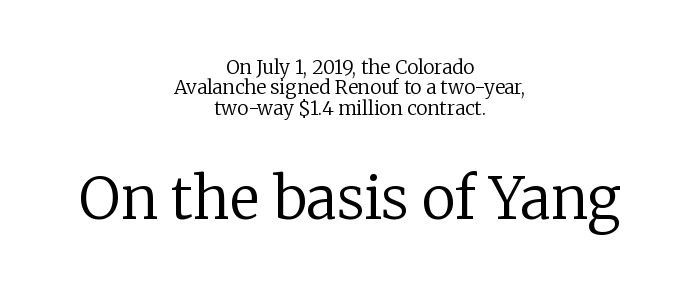
{"serif": "yes", "italic": "no", "bold": "no", "weight": "regular", "width": "normal", "stroke_contrast": "low", "x_height": "medium", "monospaced": "no", "underline": "no", "align": "center", "line_spacing": "tight", "line_spacing_ratio": 1.07, "letter_spacing": "normal", "letter_spacing_em": 0.0, "larger_block": "second", "size_ratio": 3.0, "glyph_px": 57}
